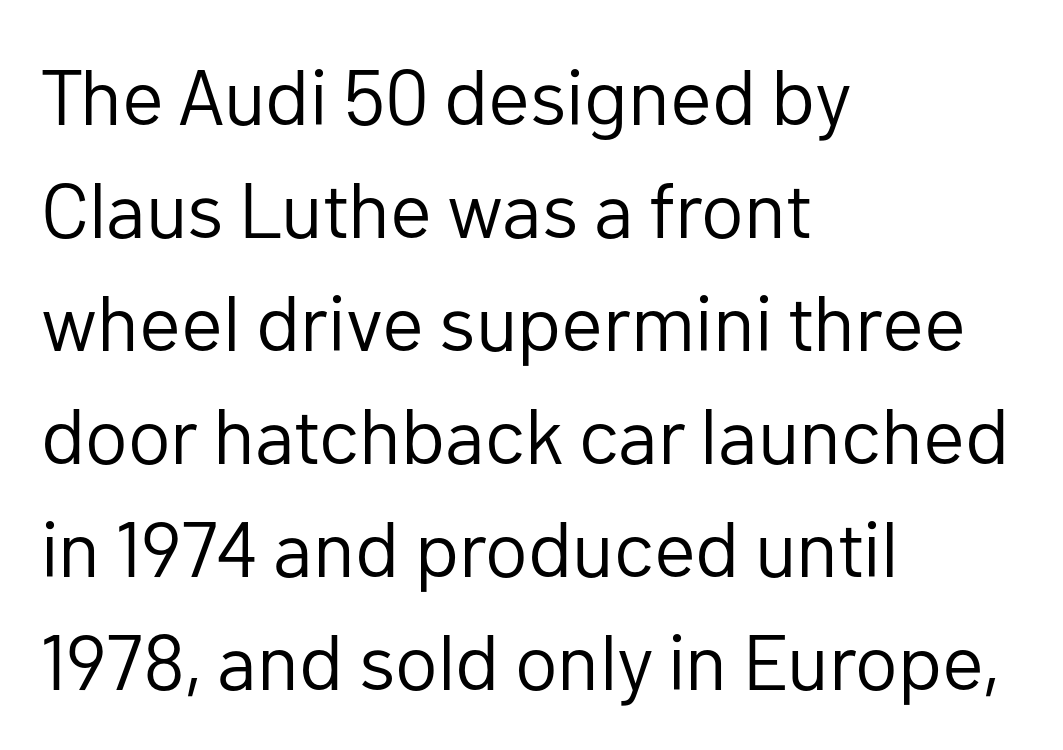
{"serif": "no", "italic": "no", "bold": "no", "weight": "regular", "width": "normal", "stroke_contrast": "low", "x_height": "medium", "monospaced": "no", "underline": "no", "align": "left", "line_spacing": "normal", "line_spacing_ratio": 1.45, "letter_spacing": "normal", "letter_spacing_em": 0.0, "glyph_px": 78}
